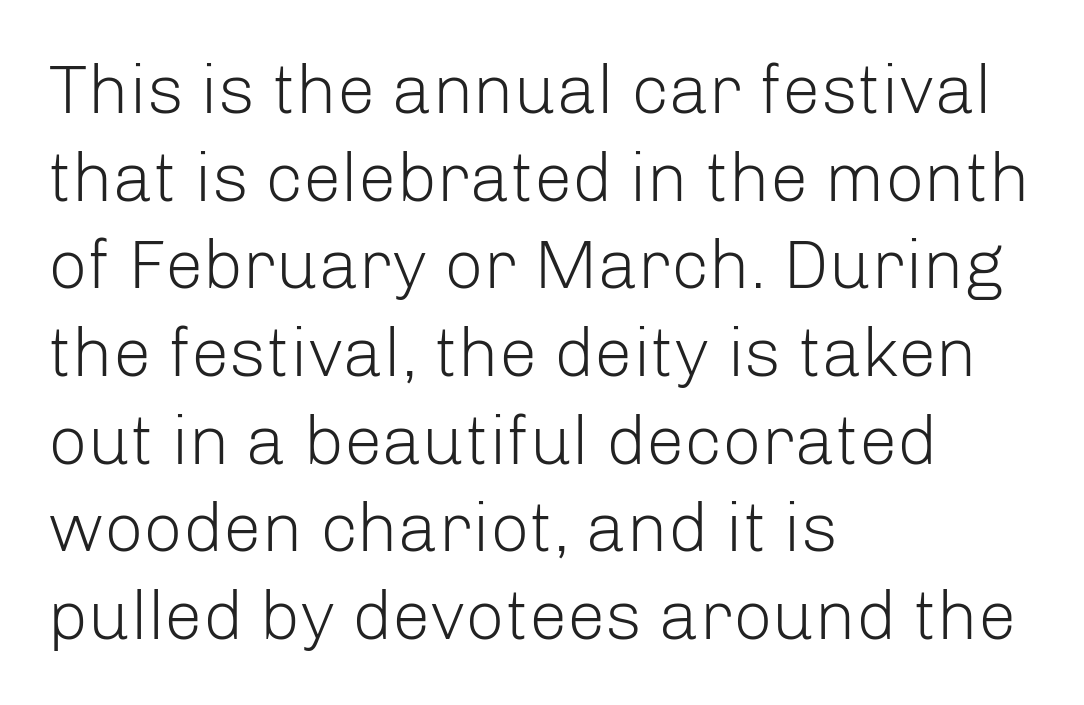
The image shows 69 px light sans-serif type, upright; set left-aligned, normal line spacing (1.27x), normal letter spacing, not underlined; low stroke contrast and a medium x-height.
